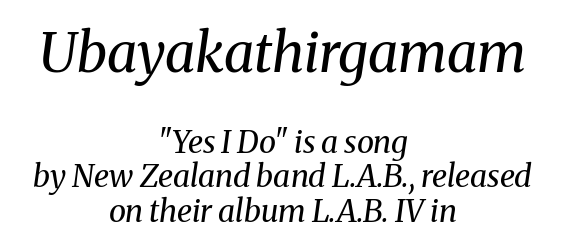
Horizontal bands of white between lines are thin slivers. Characters follow at the spacing the type designer built in. Quick note: italic. Looks like regular typesetting: each glyph gets only the width it needs. Visually, the top section dominates because its glyphs are scaled up. The lines are quadded center.
